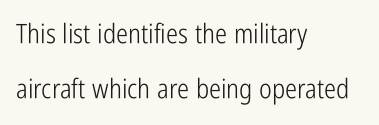
Q: Is the text bold? A: No.
Q: Is the text italic (slanted)? A: No, it is upright.
Q: Is the text underlined? A: No.
Q: How is the paragraph aligned? A: Left-aligned.
Q: Is the spacing between letters normal or unusually wide? A: Normal.
Q: Is the spacing between lines tight, normal or loose? A: Loose.
